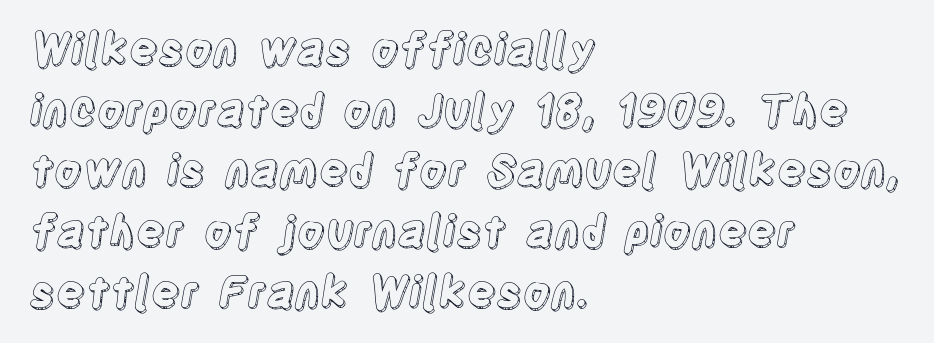
Q: Is the text italic (slanted)? A: Yes.
Q: Is the text underlined? A: No.
Q: How is the paragraph aligned? A: Left-aligned.
Q: Is the spacing between letters normal or unusually wide? A: Normal.
Q: Is the spacing between lines tight, normal or loose? A: Normal.
Q: Width (condensed, normal, or wide)? A: Condensed.
Q: x-height? A: Large.
Q: Monospaced? A: No.
